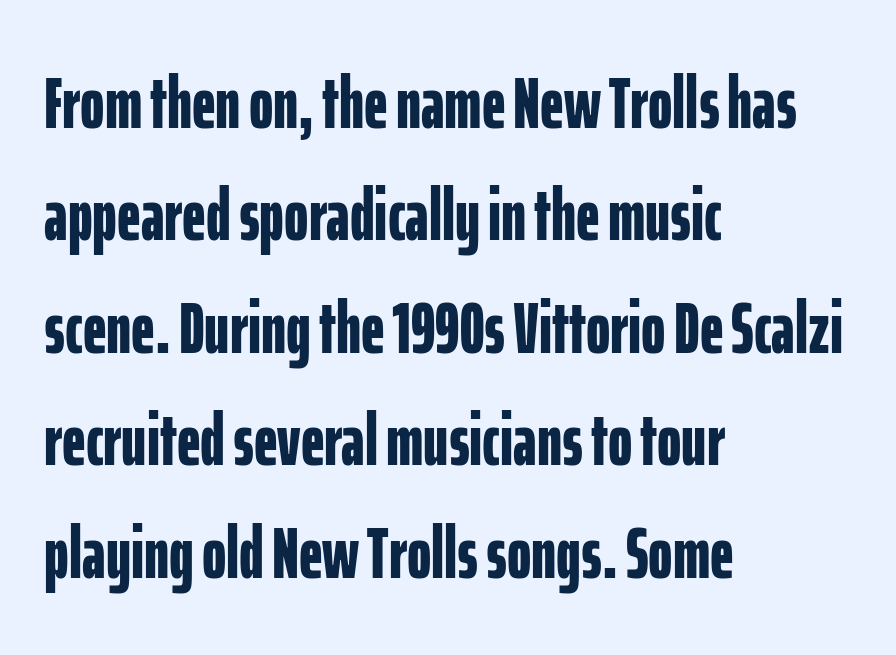
The image shows 74 px bold, condensed sans-serif type, upright; set left-aligned, normal line spacing (1.52x), normal letter spacing, not underlined; low stroke contrast and a medium x-height.
